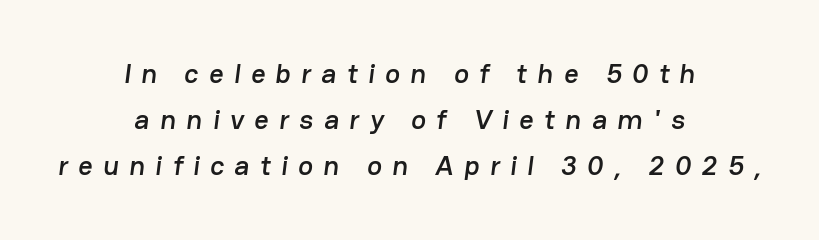
The image shows 28 px sans-serif type; set centered, normal line spacing (1.65x), unusually wide letter spacing (+0.37 em), not underlined; low stroke contrast and a medium x-height.
